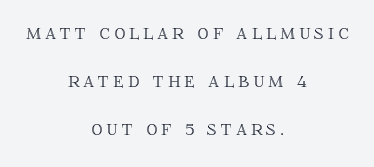
The image shows 22 px text type, upright; set centered, loose line spacing (2.19x), not underlined.
